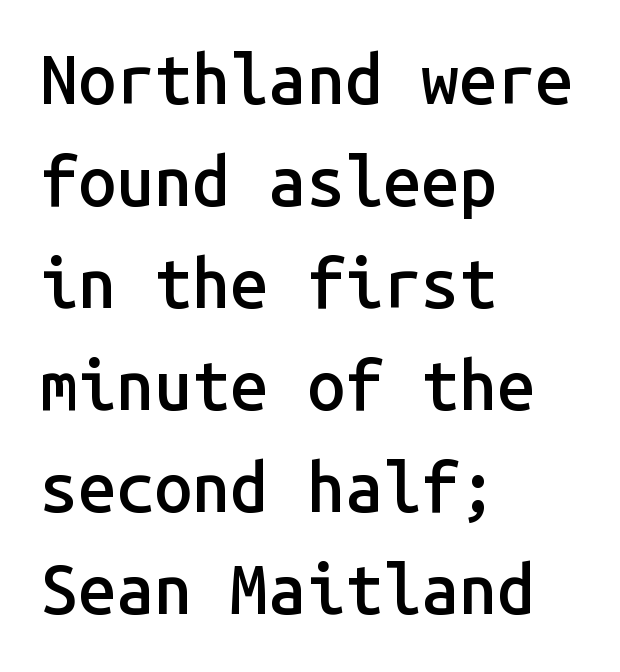
{"serif": "no", "italic": "no", "bold": "semi", "weight": "semibold", "width": "normal", "stroke_contrast": "low", "x_height": "medium", "monospaced": "yes", "underline": "no", "align": "left", "line_spacing": "normal", "line_spacing_ratio": 1.5, "letter_spacing": "normal", "letter_spacing_em": 0.0, "glyph_px": 68}
